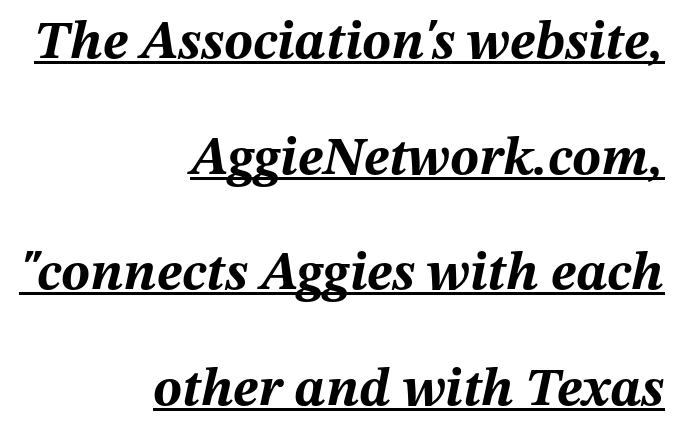
The image shows 54 px bold type, italic (leaning right); set right-aligned, loose line spacing (2.14x), normal letter spacing, underlined; medium stroke contrast and a medium x-height.
